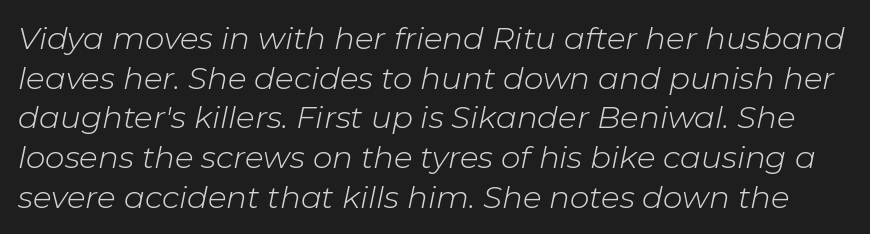
Q: Is the text bold? A: No.
Q: Is the text italic (slanted)? A: Yes, it leans right by about 11 degrees.
Q: Is the text underlined? A: No.
Q: Is the spacing between letters normal or unusually wide? A: Normal.
Q: Is the spacing between lines tight, normal or loose? A: Normal.
Q: Width (condensed, normal, or wide)? A: Normal.
Q: Stroke contrast? A: Low.
Q: x-height? A: Medium.
Q: Monospaced? A: No.
